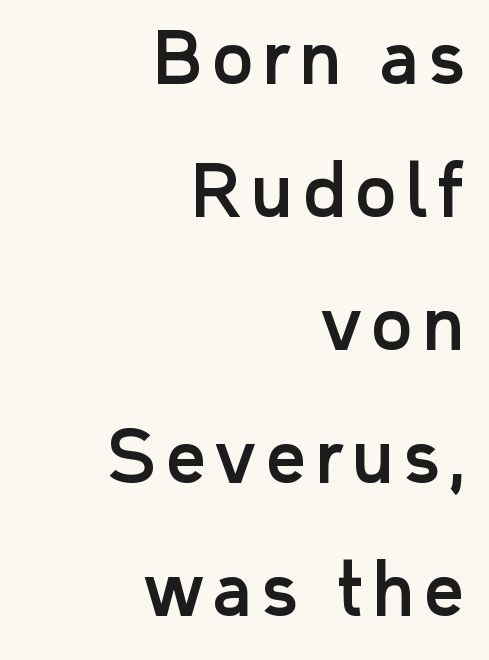
Q: Is the text italic (slanted)? A: No, it is upright.
Q: Is the typeface a serif or a sans-serif typeface? A: Sans-serif.
Q: Is the text underlined? A: No.
Q: How is the paragraph aligned? A: Right-aligned.
Q: Is the spacing between lines tight, normal or loose? A: Loose.
Q: Width (condensed, normal, or wide)? A: Normal.
Q: Stroke contrast? A: Low.
Q: x-height? A: Medium.
Q: Monospaced? A: No.
